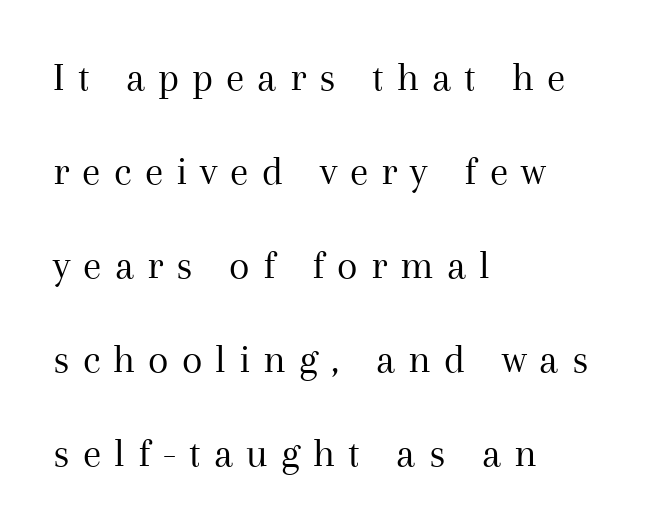
The image shows 42 px regular-weight serif type, upright; set left-aligned, loose line spacing (2.24x), unusually wide letter spacing (+0.31 em), not underlined; medium stroke contrast and a medium x-height.
